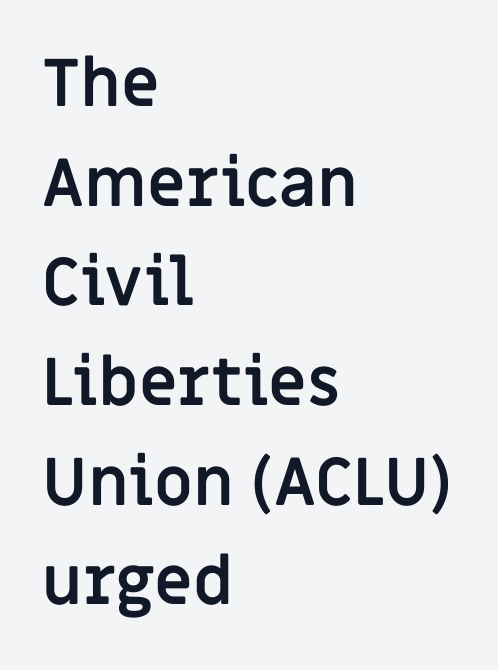
Compared with typical paragraphs, the rows here are spaced about the same. Students, note that the glyphs here touch the page at normal intervals. Character widths vary here, with narrow letters taking less room than wide ones. Which margin do the lines hug? The left one — the right edge is uneven.
